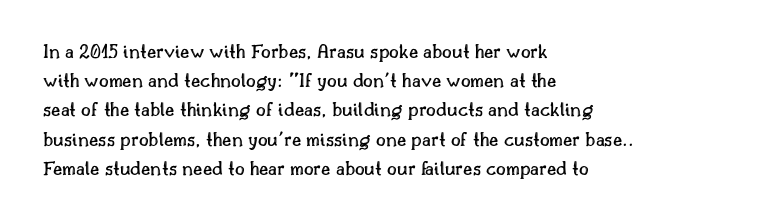
Each word holds together tightly as a unit, with standard inter-letter gaps. Left-aligned paragraph, ragged on the right. The vertical gap from one line to the next is medium. Nope, not italic — everything's standing straight. Check the space under the baseline: it is left empty.
